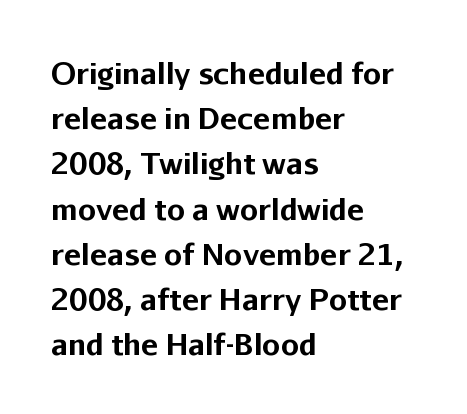
The image shows 29 px bold sans-serif type, upright; set left-aligned, normal line spacing (1.56x), normal letter spacing, not underlined; low stroke contrast and a medium x-height.
